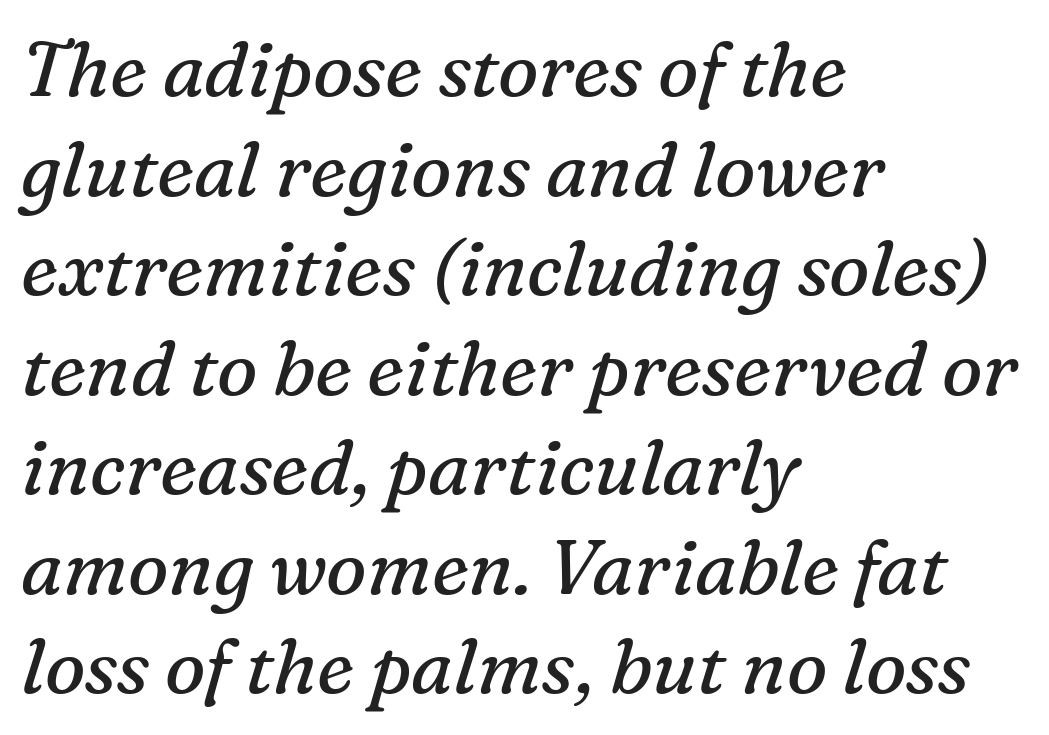
The glyphs in this specimen are seriffed. This sample is left-justified, so line endings fall wherever the words run out. Weight: in the light-to-regular range. Tracking value appears to be zero — textbook default spacing.
